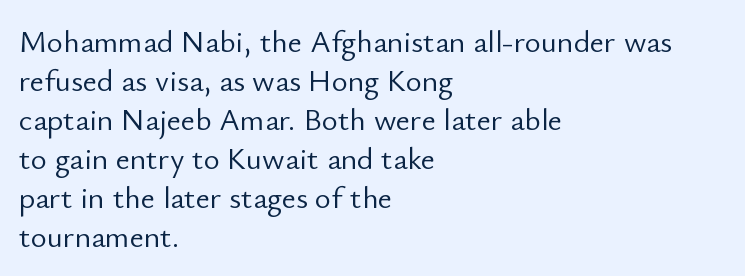
The image shows 31 px light sans-serif type, upright; set left-aligned, normal line spacing (1.26x), normal letter spacing, not underlined; low stroke contrast and a small x-height.
